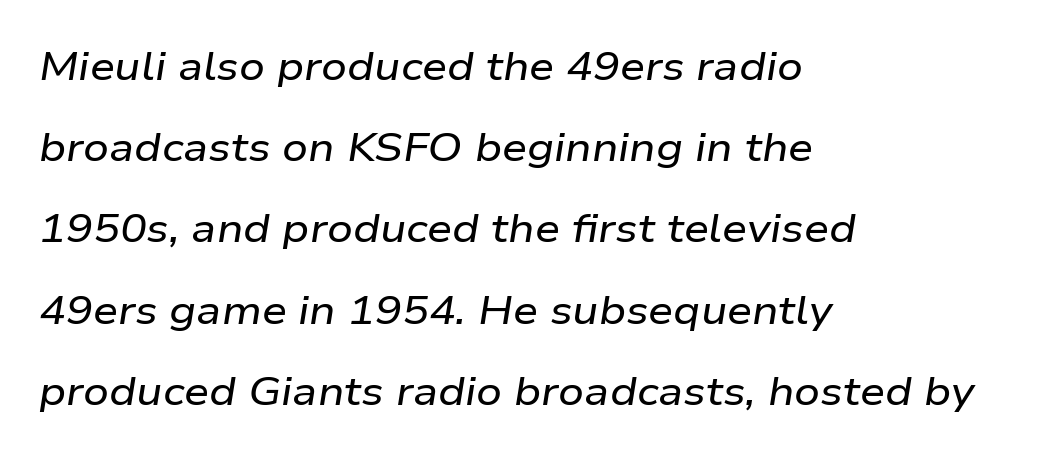
Q: Is the text italic (slanted)? A: Yes, it leans right by about 9 degrees.
Q: Is the text underlined? A: No.
Q: How is the paragraph aligned? A: Left-aligned.
Q: Is the spacing between letters normal or unusually wide? A: Normal.
Q: Is the spacing between lines tight, normal or loose? A: Loose.
Q: Width (condensed, normal, or wide)? A: Wide.
Q: Stroke contrast? A: Low.
Q: x-height? A: Medium.
Q: Monospaced? A: No.
